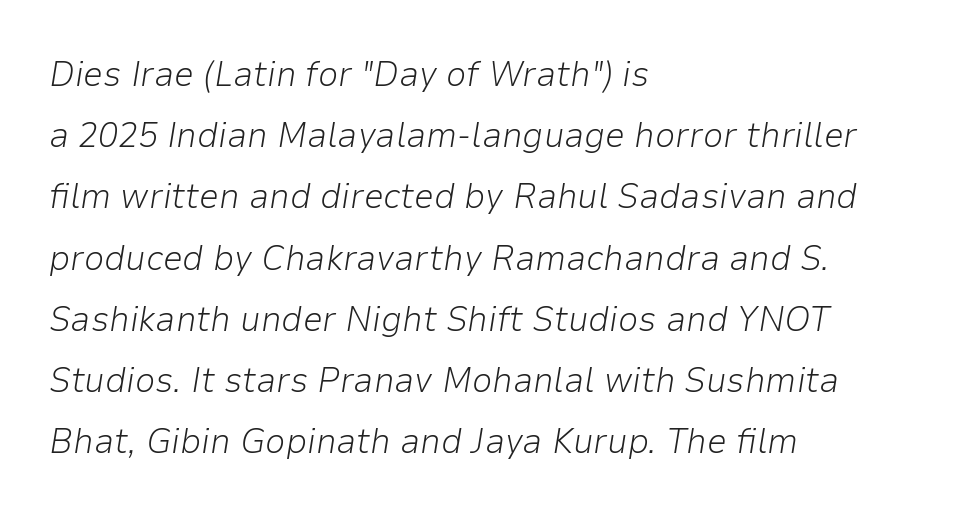
Glyph-to-glyph distance matches everyday printed text. The text carries the slant typical of an italic or oblique font. Is the stroke heavy? The answer is a plain regular-or-lighter. Underlining? Definitely not there. Proportional: the letters do not fall into vertical columns. Short and long lines alike share a common starting point at left.
